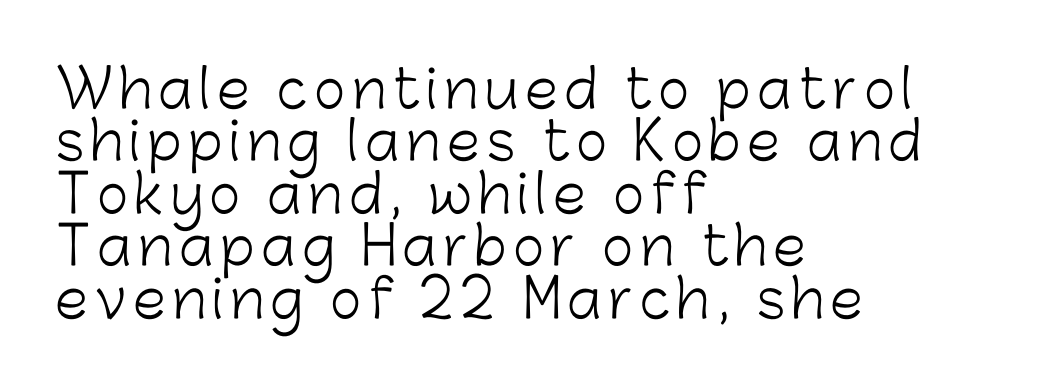
{"serif": "no", "italic": "no", "bold": "no", "weight": "light", "width": "normal", "stroke_contrast": "low", "x_height": "medium", "monospaced": "no", "underline": "no", "align": "left", "line_spacing": "tight", "line_spacing_ratio": 0.99, "glyph_px": 53}
